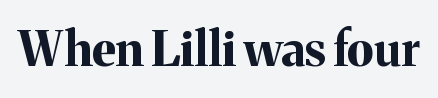
{"serif": "yes", "italic": "no", "bold": "yes", "weight": "bold", "width": "normal", "stroke_contrast": "medium", "x_height": "medium", "monospaced": "no", "underline": "no", "letter_spacing": "normal", "letter_spacing_em": 0.0, "glyph_px": 48}
